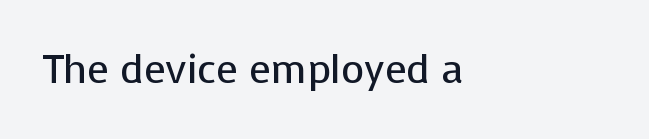
Q: Is the text bold? A: No.
Q: Is the text italic (slanted)? A: No, it is upright.
Q: Is the typeface a serif or a sans-serif typeface? A: Sans-serif.
Q: Is the text underlined? A: No.
Q: How is the paragraph aligned? A: Left-aligned.
Q: Is the spacing between letters normal or unusually wide? A: Normal.
Q: Width (condensed, normal, or wide)? A: Normal.
Q: Stroke contrast? A: Low.
Q: x-height? A: Medium.
Q: Monospaced? A: No.
